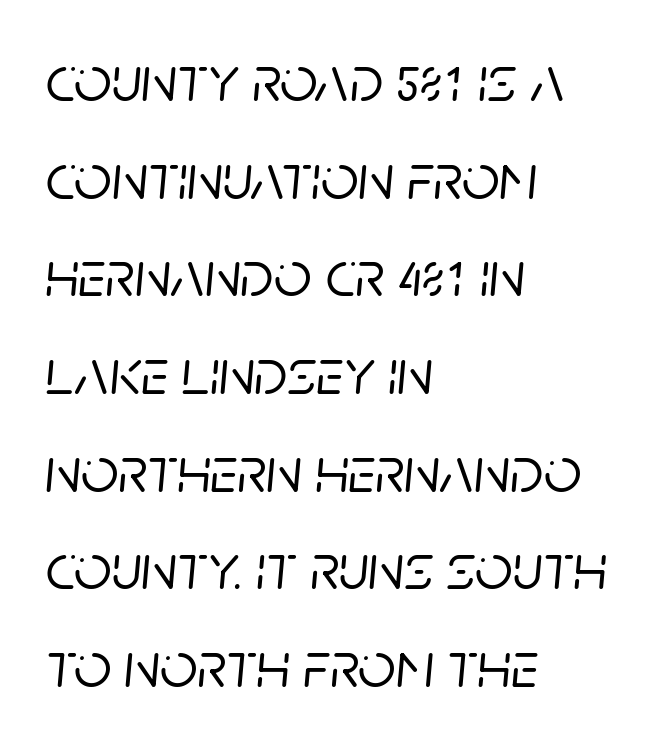
{"italic": "yes", "lean": "right", "slant_degrees": 5, "width": "normal", "stroke_contrast": "low", "x_height": "large", "monospaced": "no", "underline": "no", "align": "left", "line_spacing": "normal", "line_spacing_ratio": 1.48, "letter_spacing": "normal", "letter_spacing_em": 0.0, "glyph_px": 66}
